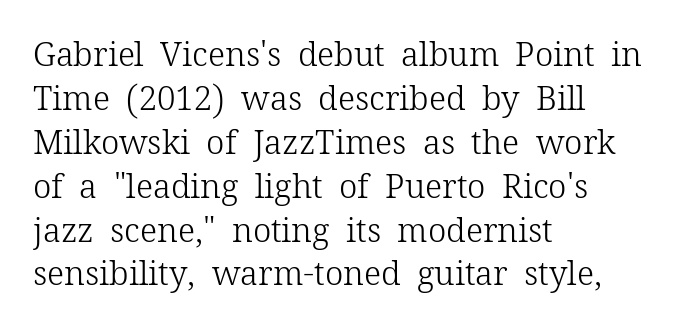
The image shows 33 px light serif type, upright; set left-aligned, normal line spacing (1.33x), normal letter spacing, not underlined; low stroke contrast and a medium x-height.
